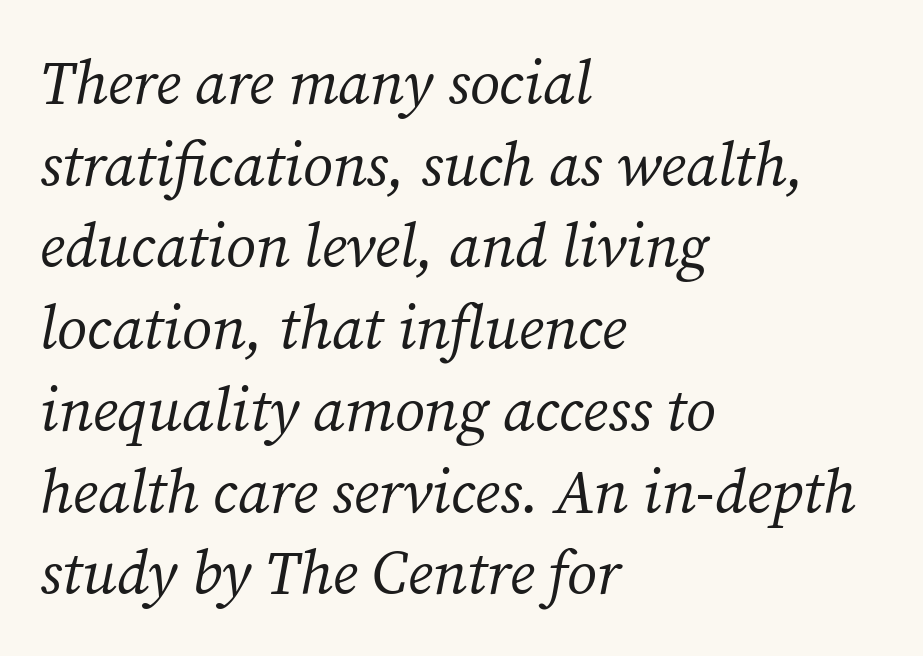
Q: Is the text bold? A: No.
Q: Is the text italic (slanted)? A: Yes, it leans right by about 12 degrees.
Q: Is the typeface a serif or a sans-serif typeface? A: Serif.
Q: Is the text underlined? A: No.
Q: How is the paragraph aligned? A: Left-aligned.
Q: Is the spacing between letters normal or unusually wide? A: Normal.
Q: Is the spacing between lines tight, normal or loose? A: Normal.
Q: Width (condensed, normal, or wide)? A: Normal.
Q: Stroke contrast? A: Medium.
Q: x-height? A: Medium.
Q: Monospaced? A: No.
